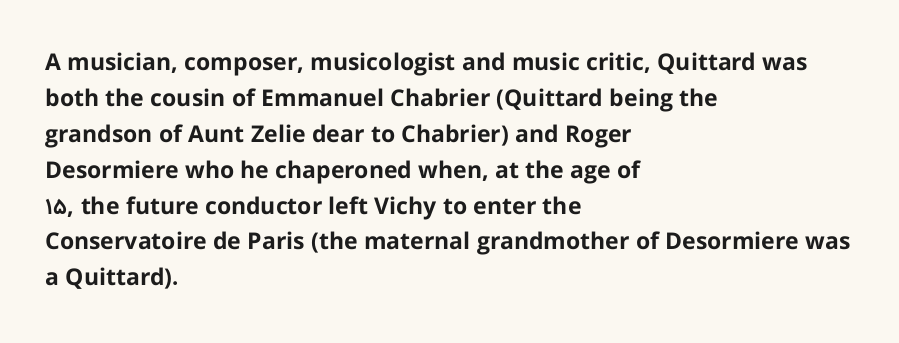
The line-height multiplier appears to be the usual default. Plain, unruled lines of type. The type is set solid horizontally, with unmodified tracking. Horizontal alignment here is leftward, the default for most running prose. Does the weight exceed regular? Yes, all the way to bold.
